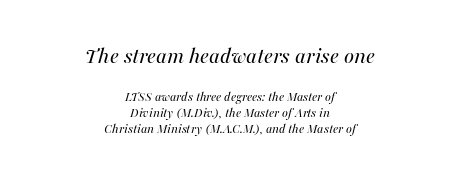
In CSS terms this would be text-align: center. The typeface has the unassuming heft of standard copy or less. No word sits above an underline. Spacing between characters is what you'd get straight out of the box.
